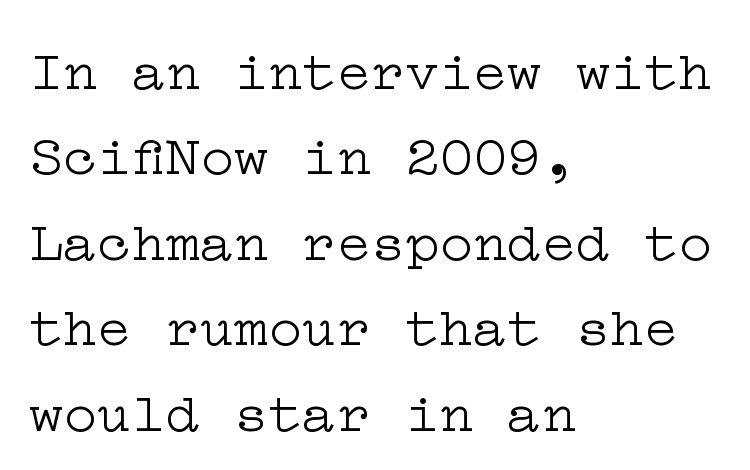
Q: Is the text bold? A: No.
Q: Is the text italic (slanted)? A: No, it is upright.
Q: Is the typeface a serif or a sans-serif typeface? A: Serif.
Q: Is the text underlined? A: No.
Q: How is the paragraph aligned? A: Left-aligned.
Q: Is the spacing between letters normal or unusually wide? A: Normal.
Q: Is the spacing between lines tight, normal or loose? A: Normal.
Q: Width (condensed, normal, or wide)? A: Wide.
Q: Stroke contrast? A: Low.
Q: x-height? A: Medium.
